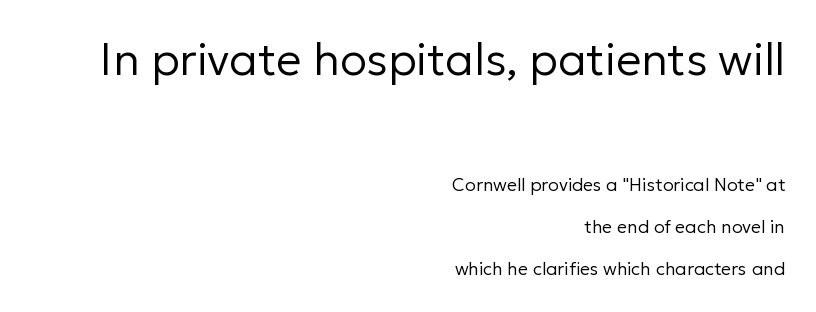
This is roman type, the default non-slanted kind. The line texture is even and compact thanks to regular tracking. This sample is right-justified, so line beginnings fall wherever the words allow. Lines of text with bare space underneath. A typesetter would call this proportional, since set widths differ per character. The rendering shows plain stroke endings on the letterforms — a sans-serif design.
